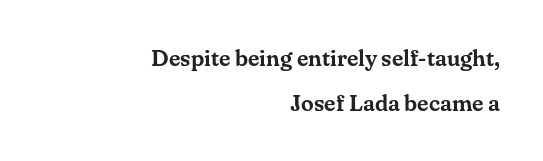
The image shows 23 px text type, upright; set right-aligned, loose line spacing (1.96x), normal letter spacing, not underlined.
